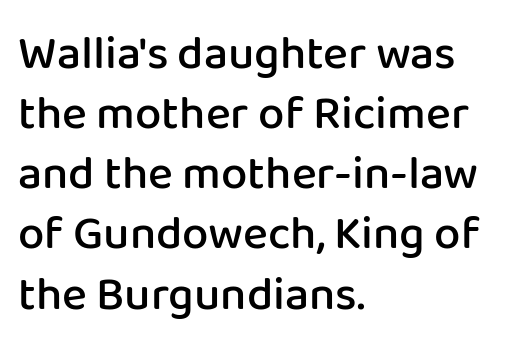
This rendering leaves character spacing at its baseline value. Regarding serifs, this sample does without them. The font is running at a semibold setting, under full bold. Upright lettering throughout. Do the characters align in a grid? No, the font is proportional. Bare-footed words on every line.
